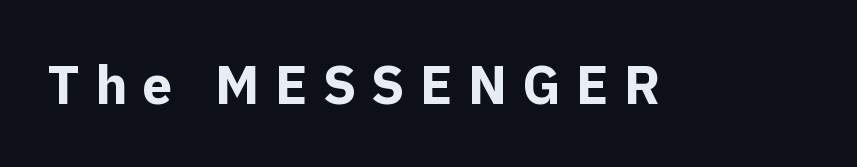
{"serif": "no", "italic": "no", "bold": "yes", "weight": "bold", "width": "normal", "x_height": "medium", "monospaced": "no", "underline": "no", "letter_spacing": "wide", "letter_spacing_em": 0.28, "glyph_px": 54}
